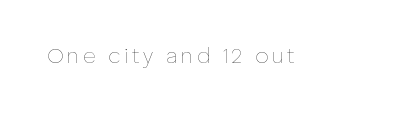
{"italic": "no", "bold": "no", "underline": "no", "glyph_px": 21}
